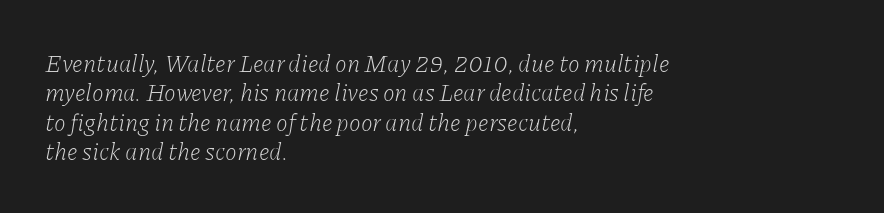
{"italic": "yes", "lean": "right", "slant_degrees": 11, "bold": "no", "underline": "no", "align": "left", "line_spacing_ratio": 1.22, "letter_spacing": "normal", "letter_spacing_em": 0.0, "glyph_px": 24}
